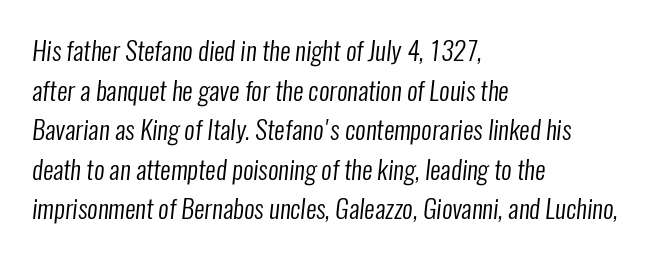
The image shows 26 px text type; set left-aligned, normal line spacing (1.52x), normal letter spacing, not underlined.
